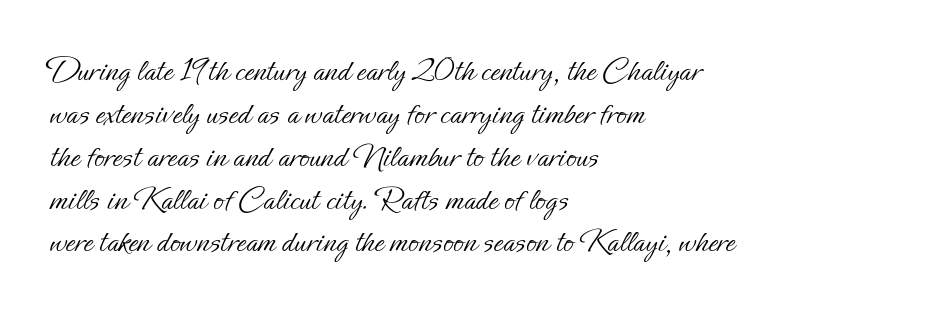
Q: Is the text bold? A: No.
Q: Is the text italic (slanted)? A: Yes.
Q: Is the text underlined? A: No.
Q: How is the paragraph aligned? A: Left-aligned.
Q: Is the spacing between letters normal or unusually wide? A: Normal.
Q: Is the spacing between lines tight, normal or loose? A: Normal.
Q: Width (condensed, normal, or wide)? A: Normal.
Q: Stroke contrast? A: Low.
Q: x-height? A: Small.
Q: Monospaced? A: No.
